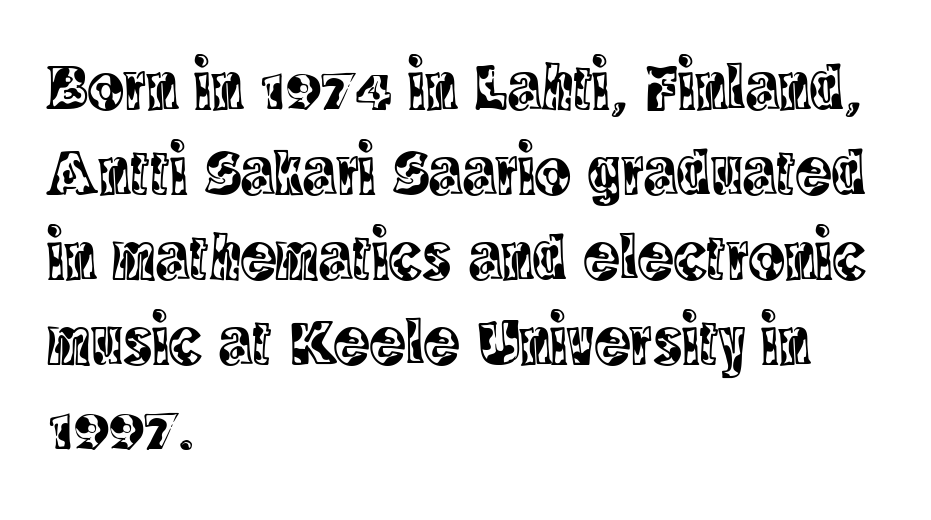
Q: Is the text italic (slanted)? A: No, it is upright.
Q: Is the typeface a serif or a sans-serif typeface? A: Serif.
Q: Is the text underlined? A: No.
Q: How is the paragraph aligned? A: Left-aligned.
Q: Is the spacing between letters normal or unusually wide? A: Normal.
Q: Is the spacing between lines tight, normal or loose? A: Normal.
Q: Width (condensed, normal, or wide)? A: Condensed.
Q: x-height? A: Large.
Q: Monospaced? A: No.
